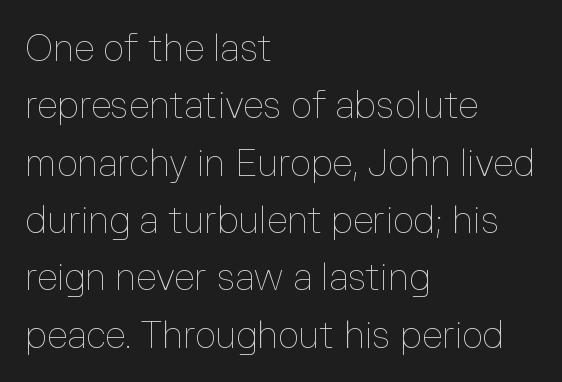
Q: Is the text bold? A: No.
Q: Is the text italic (slanted)? A: No, it is upright.
Q: Is the text underlined? A: No.
Q: How is the paragraph aligned? A: Left-aligned.
Q: Is the spacing between letters normal or unusually wide? A: Normal.
Q: Is the spacing between lines tight, normal or loose? A: Normal.
Q: Width (condensed, normal, or wide)? A: Normal.
Q: Stroke contrast? A: Low.
Q: x-height? A: Medium.
Q: Monospaced? A: No.
